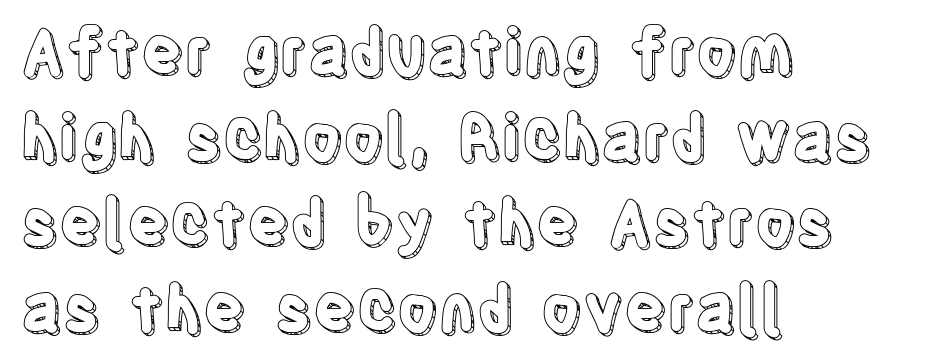
You can tell it's not italic because the verticals are truly vertical. Descenders are the only things crossing below the line. The line-height multiplier appears to be the usual default. The letters sit at their default tracking, neither squeezed nor spread. The lines in this sample share a left origin and differ only in where they stop. Think of a printed novel: that variable character pitch is what you see here.
